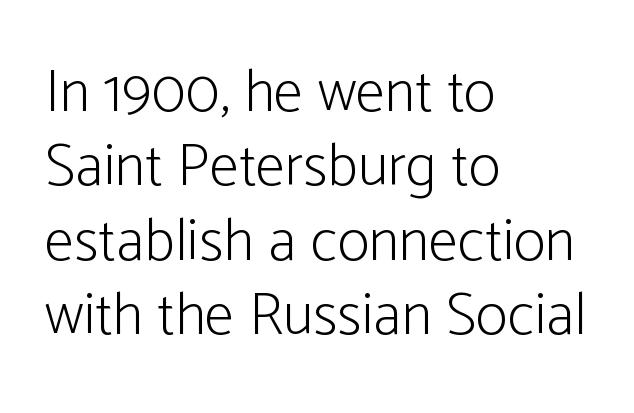
Q: Is the text bold? A: No.
Q: Is the text italic (slanted)? A: No, it is upright.
Q: Is the typeface a serif or a sans-serif typeface? A: Sans-serif.
Q: Is the text underlined? A: No.
Q: How is the paragraph aligned? A: Left-aligned.
Q: Is the spacing between letters normal or unusually wide? A: Normal.
Q: Width (condensed, normal, or wide)? A: Condensed.
Q: Stroke contrast? A: Low.
Q: x-height? A: Medium.
Q: Monospaced? A: No.
